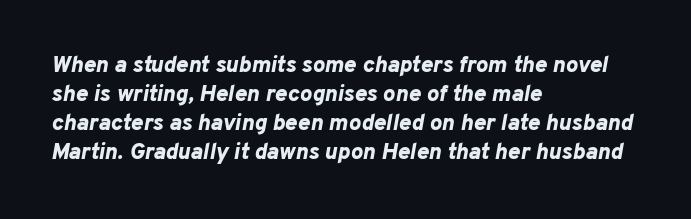
The image shows 23 px bold type, italic (leaning right); set left-aligned, normal line spacing (1.26x), normal letter spacing, not underlined.
